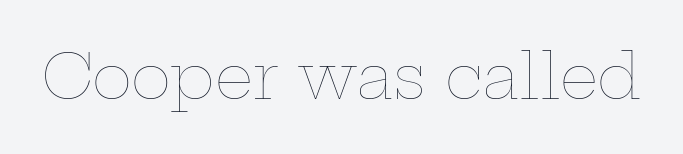
Characters remain perfectly vertical along every line. Note the varied advance widths — an 'i' is clearly narrower than an 'm'. Unbolded letterforms with no extra heft. The area under the type is left untouched. Default kerning and tracking; the words read as compact shapes.
